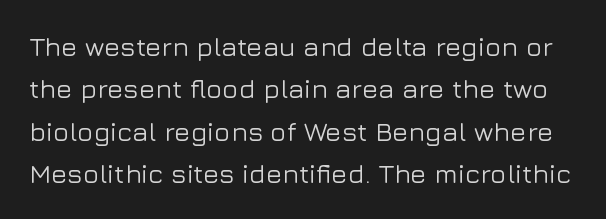
The image shows 27 px text type, upright; set normal line spacing (1.57x), normal letter spacing, not underlined.
